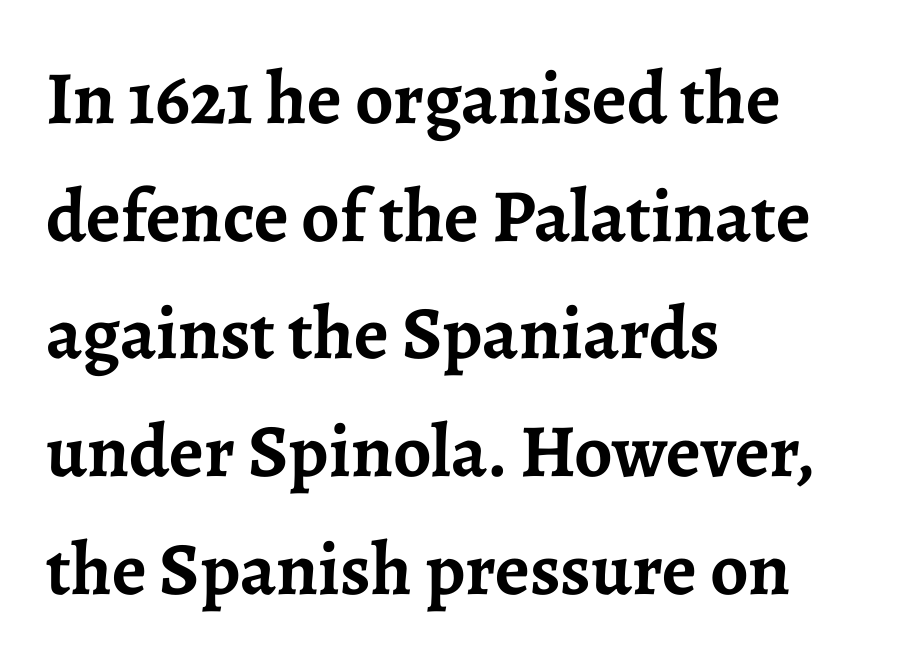
The image shows 75 px semibold serif type, upright; set left-aligned, normal line spacing (1.57x), normal letter spacing, not underlined; low stroke contrast and a medium x-height.
